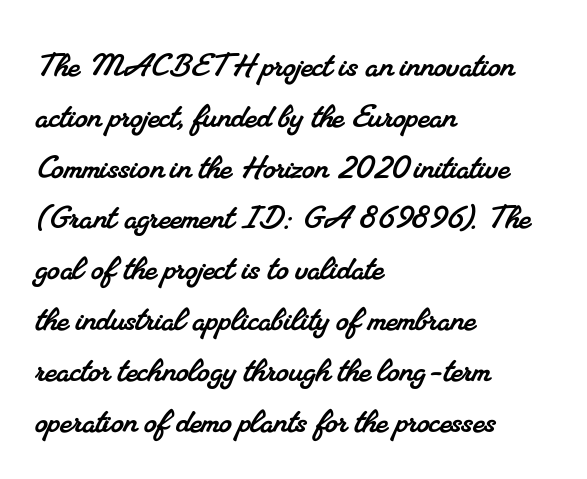
The image shows 40 px serif type; set left-aligned, normal line spacing (1.27x), normal letter spacing, not underlined; medium stroke contrast and a small x-height.
